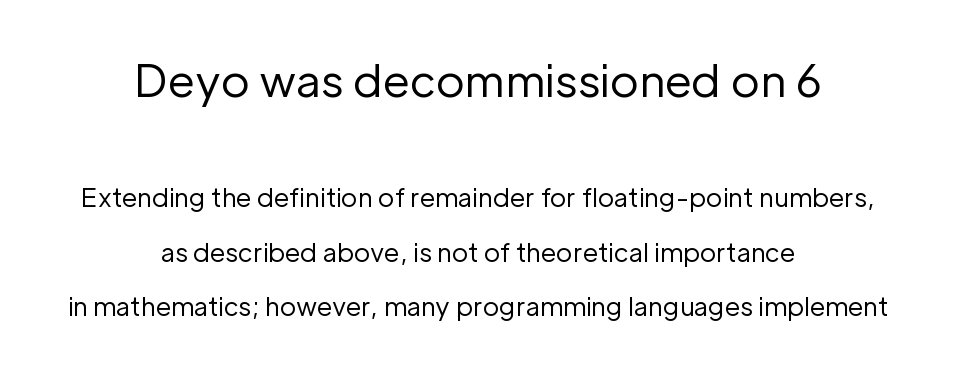
{"serif": "no", "italic": "no", "bold": "no", "weight": "regular", "width": "normal", "stroke_contrast": "low", "x_height": "medium", "monospaced": "no", "underline": "no", "align": "center", "line_spacing": "loose", "line_spacing_ratio": 2.18, "letter_spacing": "normal", "letter_spacing_em": 0.0, "larger_block": "first", "size_ratio": 1.76, "glyph_px": 44}
